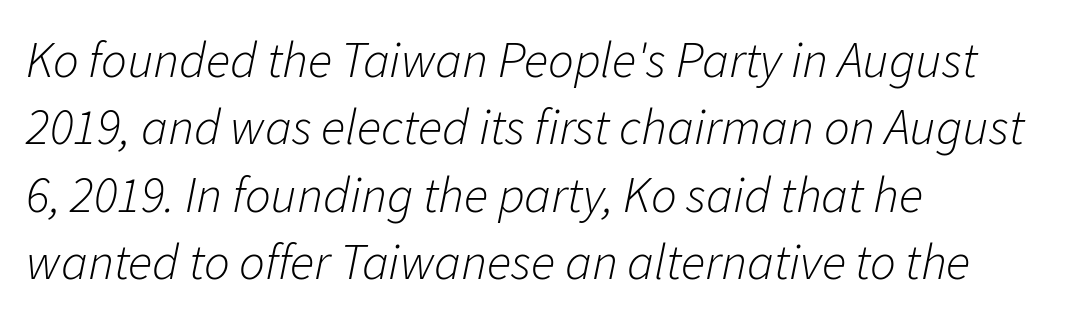
The letters are slanted; this is an italic face. The rendering uses natural spacing where letterforms have individual widths. Here the glyphs are tracked normally, forming tight word shapes. Leftover space on each line is placed entirely after the last word. Is the stroke heavy? The answer is a plain regular-or-lighter. Underlining? Definitely not there.
